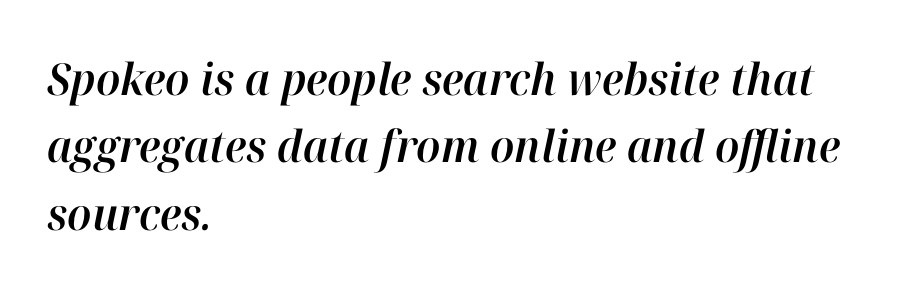
The image shows 44 px text type, italic (leaning right); set left-aligned, normal line spacing (1.53x), normal letter spacing, not underlined; high stroke contrast and a medium x-height.
